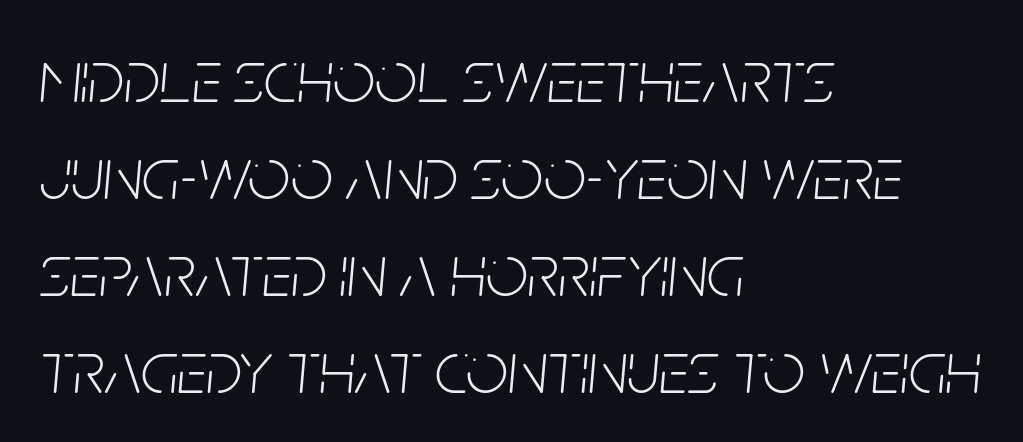
Q: Is the text bold? A: No.
Q: Is the text italic (slanted)? A: Yes, it leans right by about 5 degrees.
Q: Is the text underlined? A: No.
Q: How is the paragraph aligned? A: Left-aligned.
Q: Is the spacing between letters normal or unusually wide? A: Normal.
Q: Is the spacing between lines tight, normal or loose? A: Normal.
Q: Width (condensed, normal, or wide)? A: Condensed.
Q: Stroke contrast? A: Low.
Q: x-height? A: Large.
Q: Monospaced? A: No.
